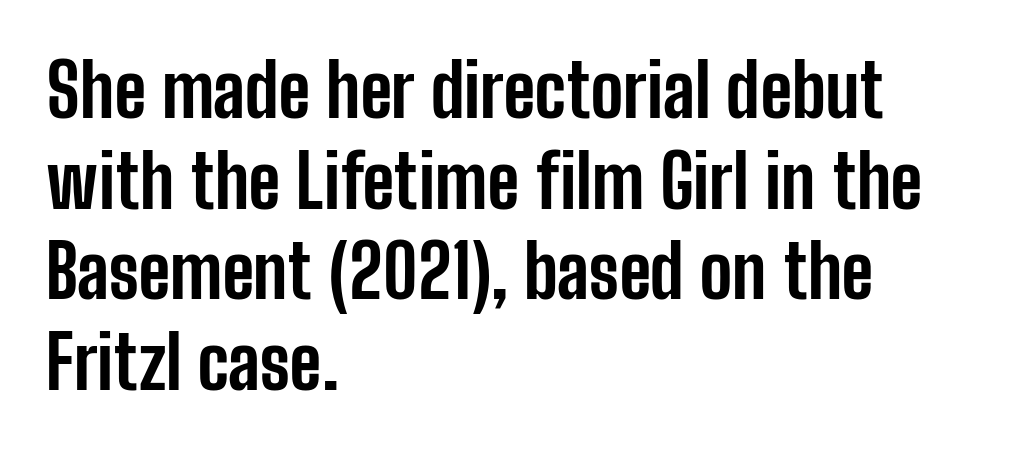
Do the letters lean? They stand straight. The setting favours the left margin, as ordinary paragraphs usually do. The rendering uses natural spacing where letterforms have individual widths. Beneath every word, the page is bare. Caption: standard tracking, unaltered. Serifs: no, the terminals of the letterforms are clean.
